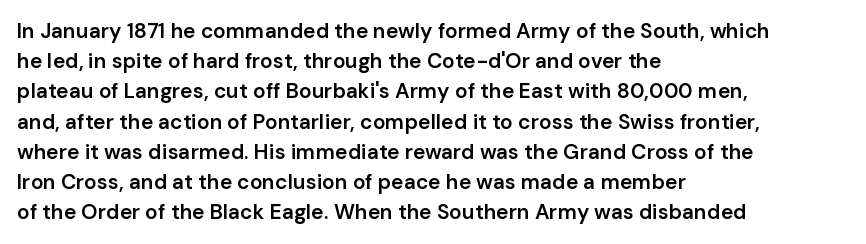
The image shows 21 px text type, upright; set left-aligned, normal line spacing (1.44x), normal letter spacing, not underlined.
